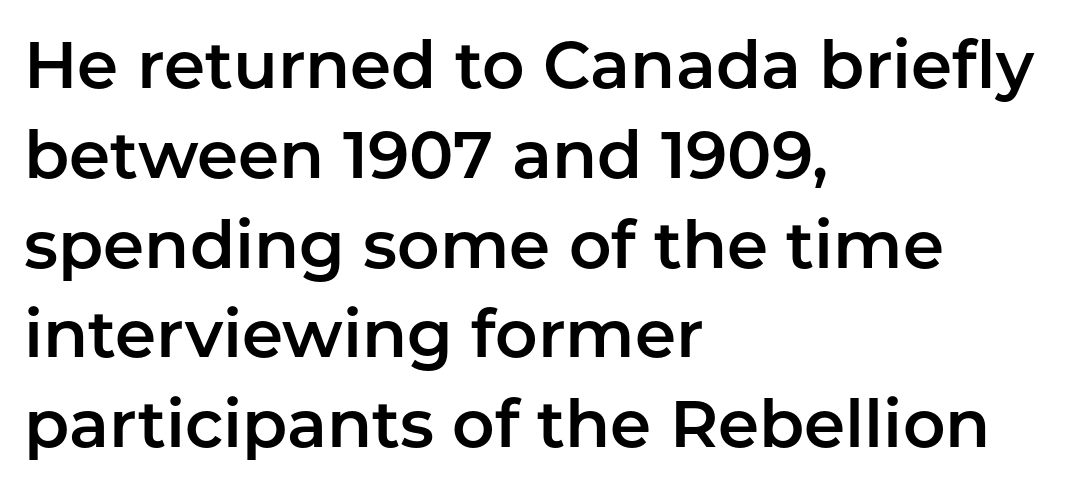
Q: Is the text italic (slanted)? A: No, it is upright.
Q: Is the typeface a serif or a sans-serif typeface? A: Sans-serif.
Q: Is the text underlined? A: No.
Q: How is the paragraph aligned? A: Left-aligned.
Q: Is the spacing between letters normal or unusually wide? A: Normal.
Q: Is the spacing between lines tight, normal or loose? A: Normal.
Q: Width (condensed, normal, or wide)? A: Normal.
Q: Stroke contrast? A: Low.
Q: x-height? A: Medium.
Q: Monospaced? A: No.
